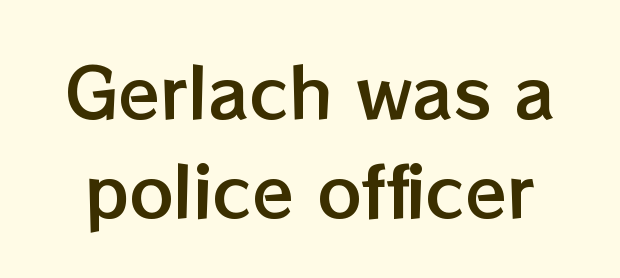
{"italic": "no", "width": "normal", "stroke_contrast": "low", "x_height": "medium", "monospaced": "no", "underline": "no", "line_spacing": "normal", "line_spacing_ratio": 1.45, "letter_spacing": "normal", "letter_spacing_em": 0.0, "glyph_px": 68}
